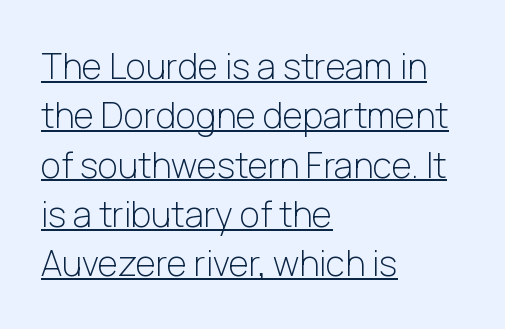
{"serif": "no", "italic": "no", "bold": "no", "weight": "light", "width": "normal", "stroke_contrast": "low", "x_height": "medium", "monospaced": "no", "underline": "yes", "align": "left", "line_spacing": "normal", "line_spacing_ratio": 1.41, "letter_spacing": "normal", "letter_spacing_em": 0.0, "glyph_px": 35}
